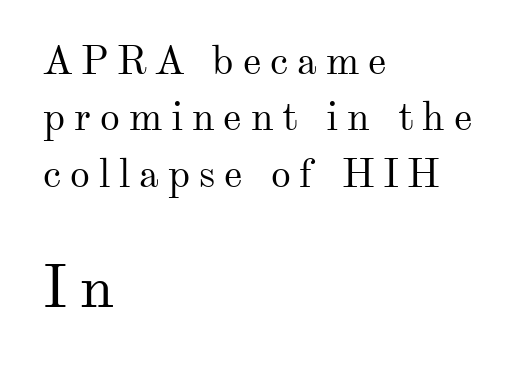
Q: Is the text bold? A: No.
Q: Is the text italic (slanted)? A: No, it is upright.
Q: Is the typeface a serif or a sans-serif typeface? A: Serif.
Q: Is the text underlined? A: No.
Q: How is the paragraph aligned? A: Left-aligned.
Q: Is the spacing between letters normal or unusually wide? A: Unusually wide.
Q: Is the spacing between lines tight, normal or loose? A: Normal.
Q: Which block of text is set in a larger size, the first (top) or the second (bottom)? A: The second (bottom) one.
Q: Width (condensed, normal, or wide)? A: Normal.
Q: Stroke contrast? A: Medium.
Q: x-height? A: Small.
Q: Monospaced? A: No.
